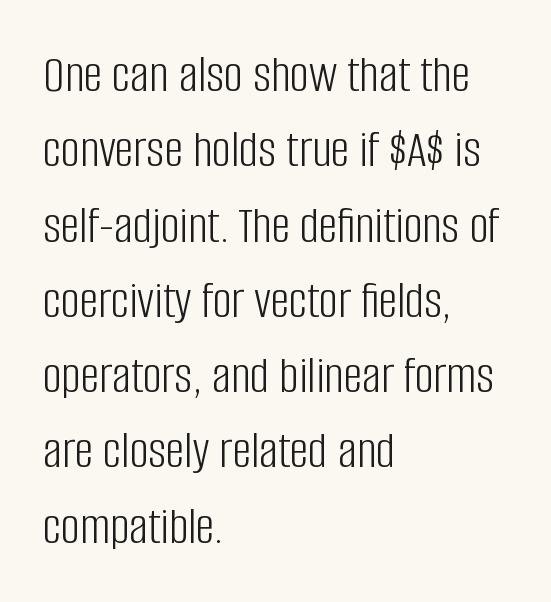
A quiet, ordinary-to-light weight characterises the typeface. The designer went with a sans here, leaving each stem footless. The face used here is rendered with its standard letterfit. The space directly below the letters is spotless. Is there much room between lines? A standard amount, neither cramped nor airy.
